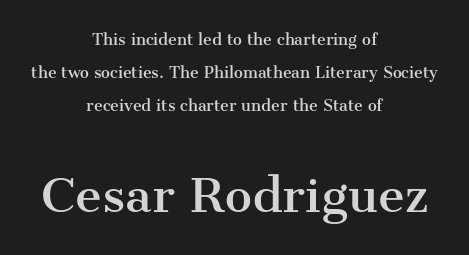
Q: Is the text italic (slanted)? A: No, it is upright.
Q: Is the typeface a serif or a sans-serif typeface? A: Serif.
Q: Is the text underlined? A: No.
Q: How is the paragraph aligned? A: Centered.
Q: Is the spacing between letters normal or unusually wide? A: Normal.
Q: Is the spacing between lines tight, normal or loose? A: Loose.
Q: Which block of text is set in a larger size, the first (top) or the second (bottom)? A: The second (bottom) one.
Q: Width (condensed, normal, or wide)? A: Normal.
Q: Stroke contrast? A: Medium.
Q: x-height? A: Medium.
Q: Monospaced? A: No.
